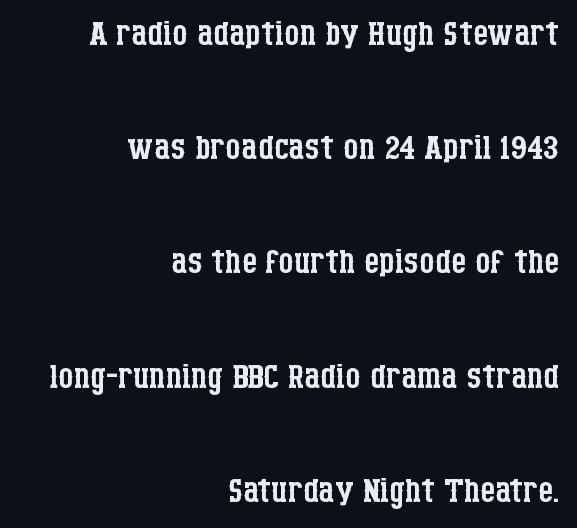
Regarding serifs, this sample has them. Vertical spacing — loose. Quick note: underline off. Is the type heavy? It reads as light-to-regular instead.
